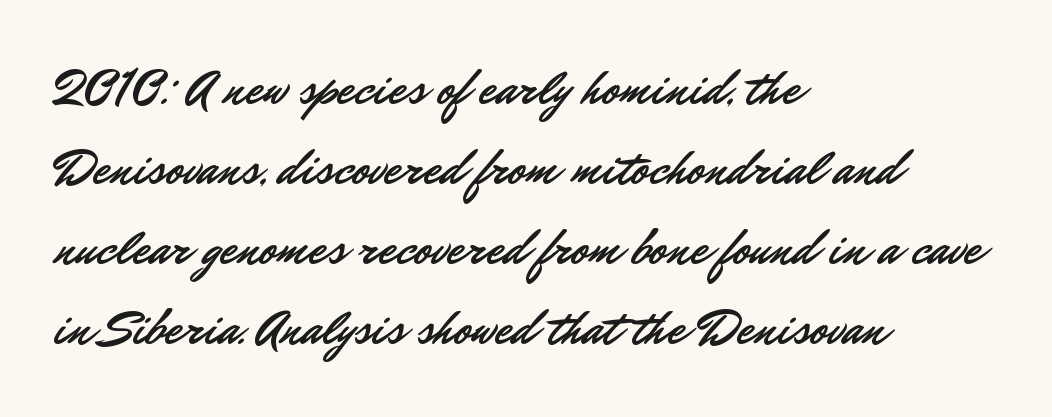
{"serif": "no", "width": "normal", "stroke_contrast": "low", "x_height": "small", "monospaced": "no", "underline": "no", "align": "left", "line_spacing": "normal", "line_spacing_ratio": 1.6, "letter_spacing": "normal", "letter_spacing_em": 0.0, "glyph_px": 50}
